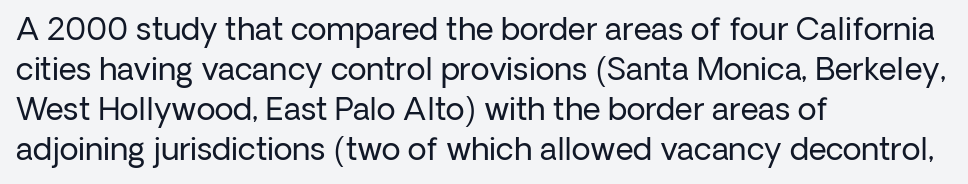
One-word summary of the alignment: left. Check the space under the baseline: it is left empty. This sample has the flowing, uneven cadence of proportional lettering. Weight: not bold — regular or lighter. Serifs: no, the terminals of the letterforms are clean. It's the straight-up-and-down kind of type.
